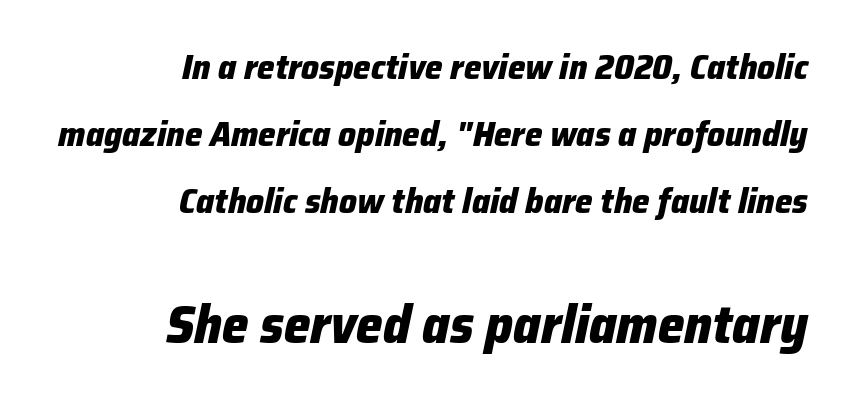
Stroke thickness is high; the sample reads as a true bold. The face used here appears at its bigger size in the lower chunk. Where is the straight margin? On the right. Looking at the ascenders, they clearly lean.
